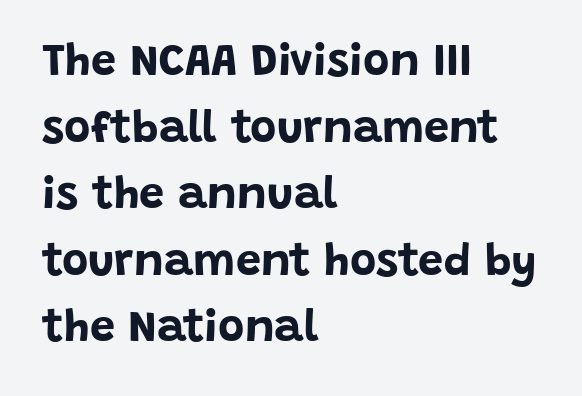
{"serif": "no", "italic": "no", "bold": "yes", "weight": "bold", "width": "normal", "stroke_contrast": "low", "x_height": "large", "monospaced": "no", "underline": "no", "align": "left", "line_spacing": "normal", "line_spacing_ratio": 1.48, "letter_spacing": "normal", "letter_spacing_em": 0.0, "glyph_px": 45}
